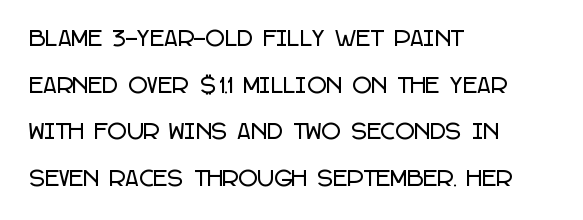
The image shows 21 px text type, upright; set left-aligned, loose line spacing (2.22x), normal letter spacing, not underlined.
